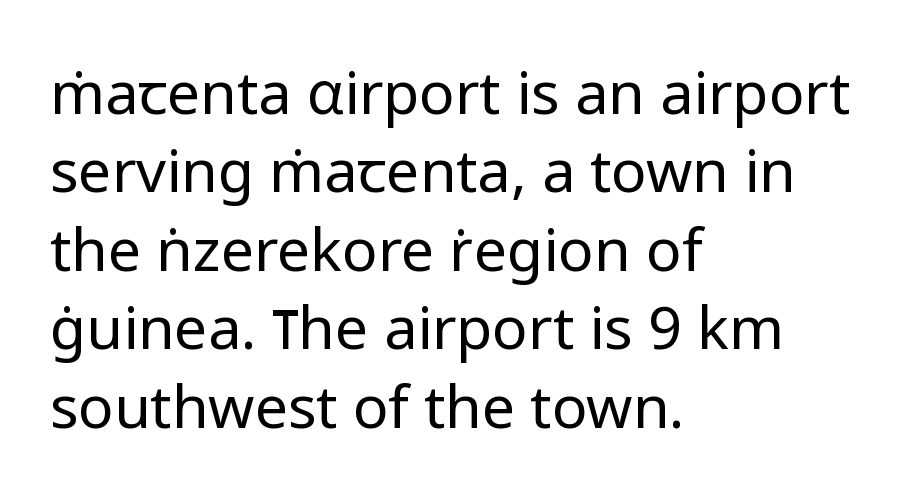
{"serif": "no", "italic": "no", "bold": "no", "weight": "regular", "width": "normal", "stroke_contrast": "low", "x_height": "medium", "monospaced": "no", "underline": "no", "align": "left", "line_spacing": "normal", "line_spacing_ratio": 1.33, "letter_spacing": "normal", "letter_spacing_em": 0.0, "glyph_px": 59}
